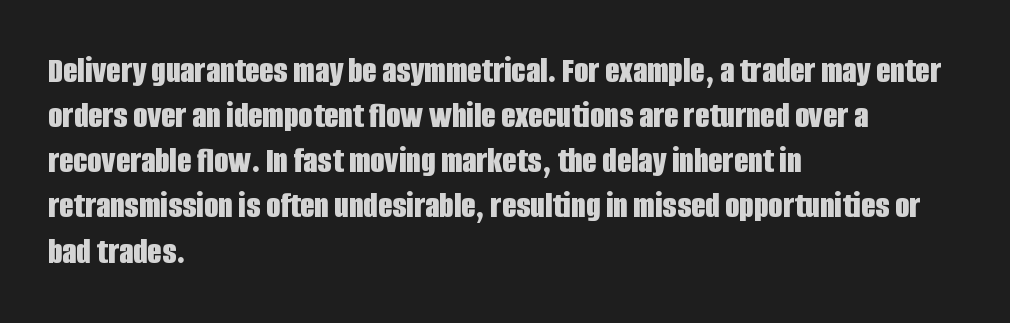
Compared with a centered layout, this one pins lines to the left instead. If you drew a line through each stem, it would be perfectly vertical. Classification — sans serif. Set as a true bold cut, around the 700 mark. These lines are rendered in a variable-pitch font.
